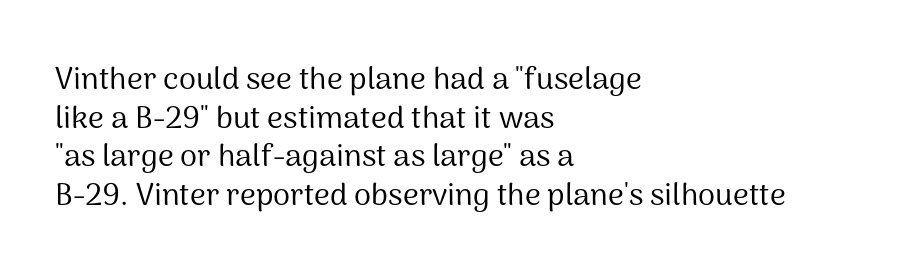
These lines are set flush left with a ragged right edge. No extra ink here — the face is not bold. Nobody drew a line under any word here. Leading matches the norm, producing a regular column.
